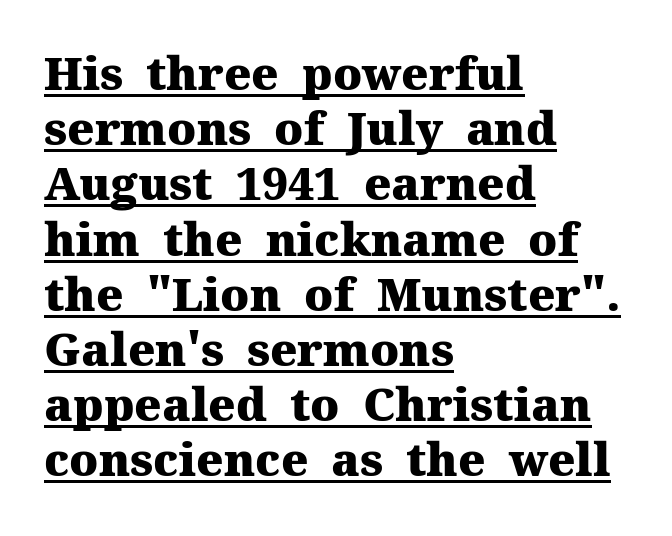
Is there any slant? The stems are plumb. All the whitespace from short lines collects on the right. The glyphs in this specimen are seriffed. Heft: maximum for text — a bold. Think of a printed novel: that variable character pitch is what you see here.
